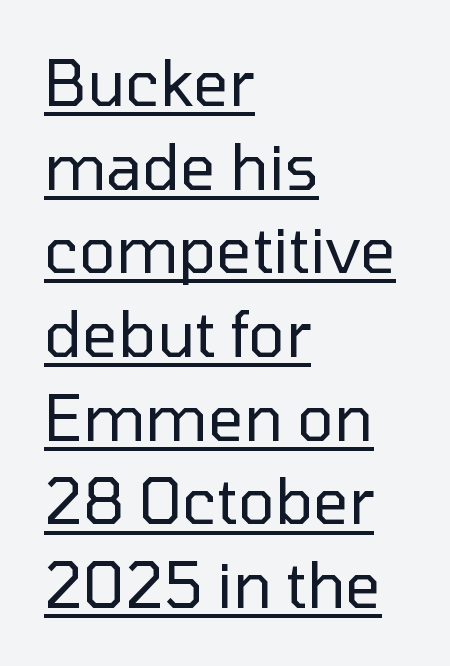
The image shows 62 px regular-weight sans-serif type, upright; set left-aligned, normal line spacing (1.35x), normal letter spacing, underlined; low stroke contrast and a medium x-height.
